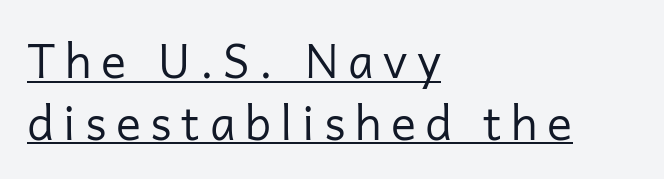
{"serif": "no", "italic": "no", "bold": "no", "weight": "regular", "width": "normal", "stroke_contrast": "low", "x_height": "medium", "monospaced": "no", "underline": "yes", "align": "left", "line_spacing": "normal", "line_spacing_ratio": 1.31, "letter_spacing": "wide", "letter_spacing_em": 0.2, "glyph_px": 47}
